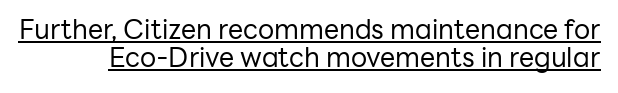
The face used here appears with an underline applied. The face used here is rendered with its standard letterfit. Nothing heavy about these letters — not bold at all. The rendering uses a small line-height, squeezing the rows.
